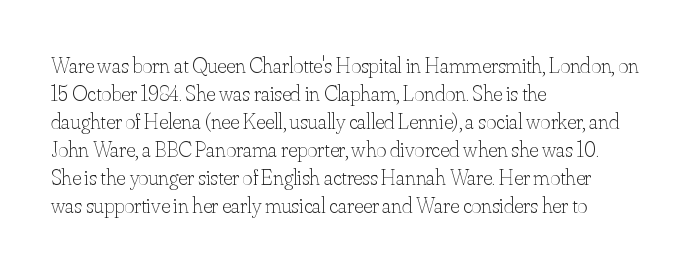
{"italic": "no", "bold": "no", "underline": "no", "align": "left", "line_spacing": "normal", "line_spacing_ratio": 1.27, "letter_spacing": "normal", "letter_spacing_em": 0.0, "glyph_px": 22}
